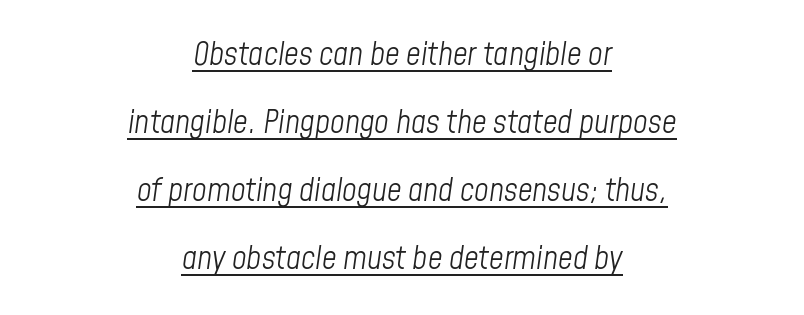
The image shows 32 px light, condensed type, italic (leaning right); set centered, loose line spacing (2.12x), normal letter spacing, underlined; low stroke contrast and a medium x-height.
